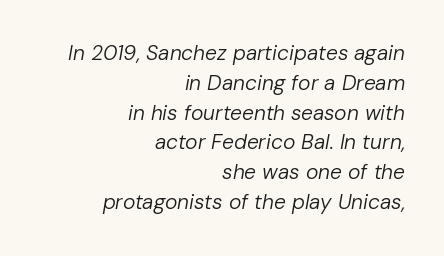
The image shows 21 px text type, italic (leaning right); set right-aligned, normal line spacing (1.42x), normal letter spacing, not underlined.
